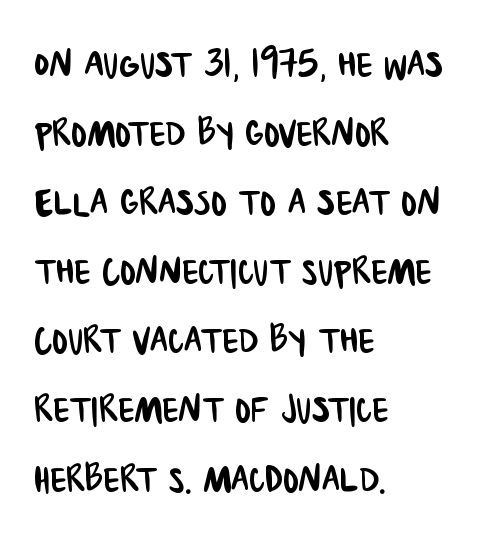
The typesetter chose a ragged-right arrangement here. Here the designer chose a conventional face with non-uniform glyph widths. Decoration check: the copy has no underline. Successive baselines arrive at the customary interval. Nothing unusual about the tracking: characters are spaced as the font intends.
